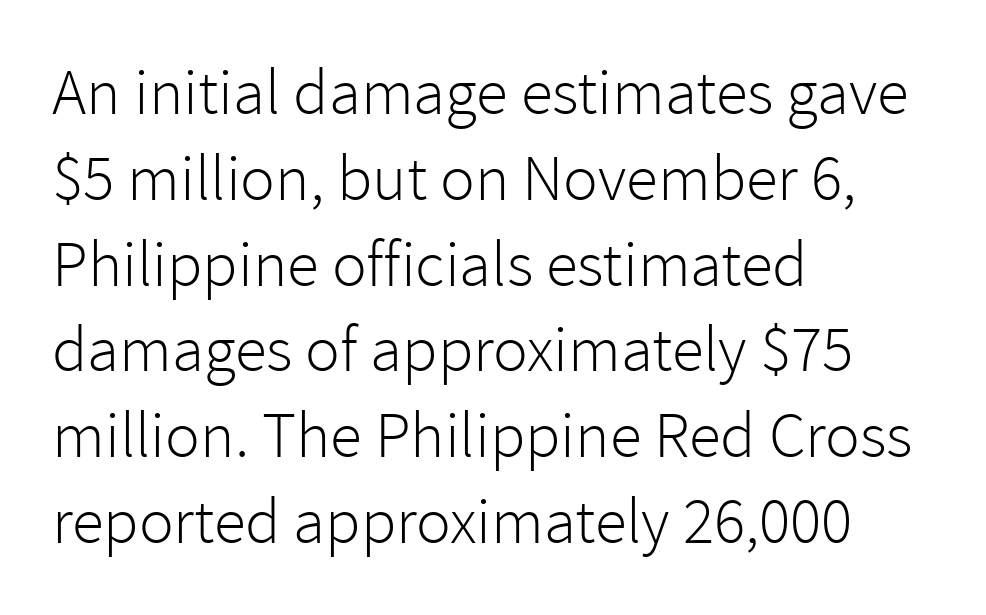
Regular leading. Quick note: not italic, upright. Here the glyphs are tracked normally, forming tight word shapes. Unlike a traditional serif, this face leaves its strokes unadorned. Compared with a typical body face, this is equally light or lighter still. The typesetter chose a ragged-right arrangement here.
